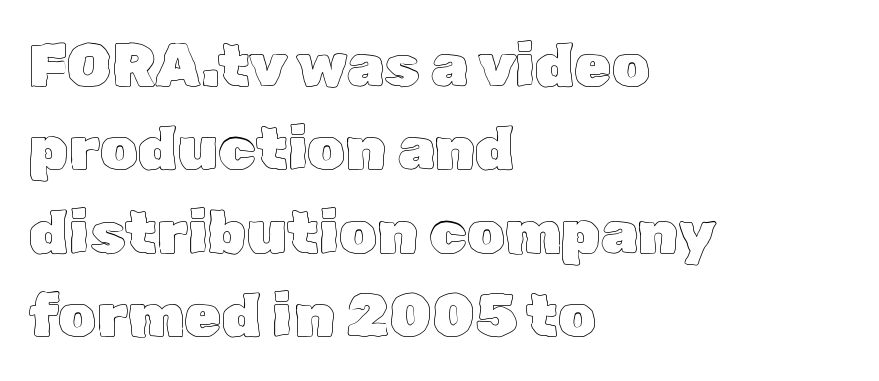
The image shows 60 px text type, upright; set left-aligned, normal line spacing (1.39x), normal letter spacing, not underlined; a medium x-height.
